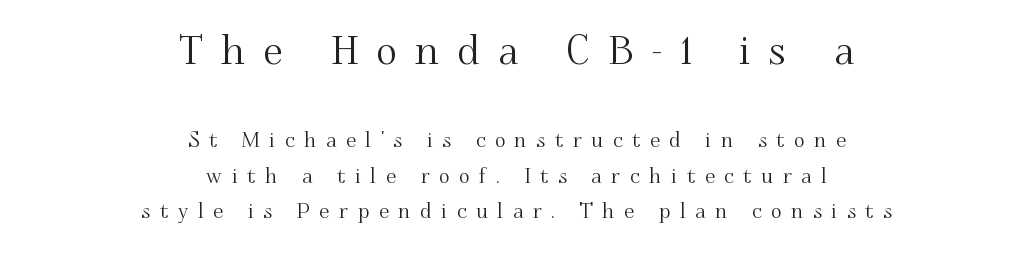
The image shows 39 px serif type, upright; set centered, line spacing 1.77x, unusually wide letter spacing (+0.49 em), not underlined; the first (top) block is 1.95x larger; medium stroke contrast and a small x-height.
